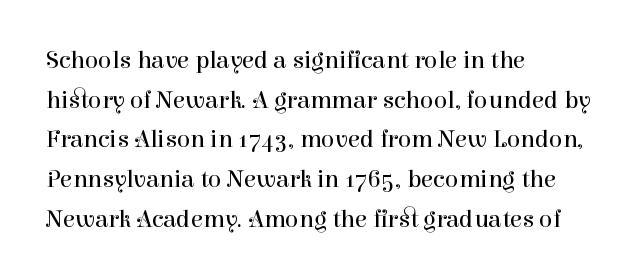
No italicization has been applied; the sample stays upright. Which margin do the lines hug? The left one — the right edge is uneven. Interline gaps are of average width in this sample. Descender tails drop into unmarked territory.
